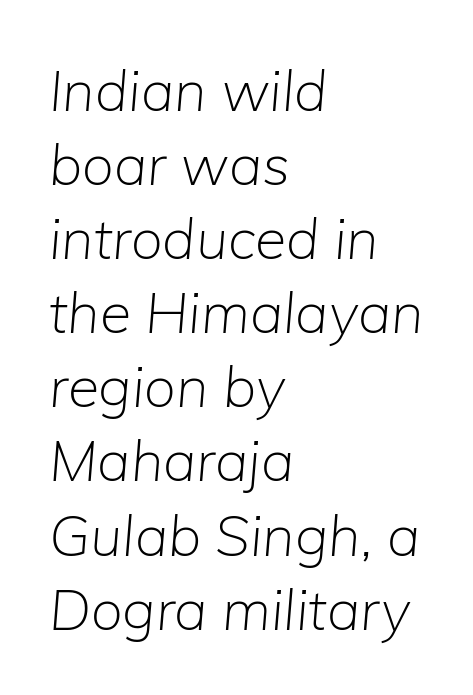
The image shows 57 px light type, italic (leaning right); set left-aligned, normal line spacing (1.3x), normal letter spacing, not underlined; low stroke contrast and a medium x-height.
